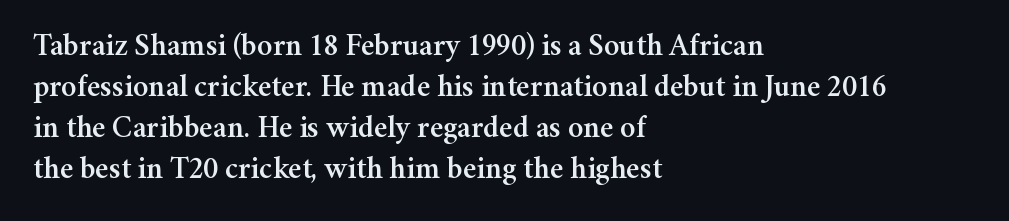
Q: Is the text italic (slanted)? A: No, it is upright.
Q: Is the typeface a serif or a sans-serif typeface? A: Serif.
Q: Is the text underlined? A: No.
Q: How is the paragraph aligned? A: Left-aligned.
Q: Is the spacing between letters normal or unusually wide? A: Normal.
Q: Is the spacing between lines tight, normal or loose? A: Normal.
Q: Width (condensed, normal, or wide)? A: Normal.
Q: Stroke contrast? A: Medium.
Q: x-height? A: Medium.
Q: Monospaced? A: No.
